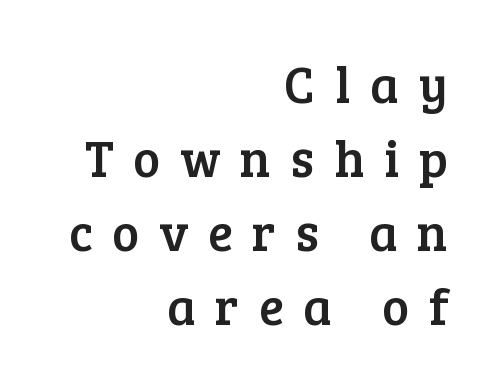
Q: Is the text italic (slanted)? A: No, it is upright.
Q: Is the typeface a serif or a sans-serif typeface? A: Serif.
Q: Is the text underlined? A: No.
Q: How is the paragraph aligned? A: Right-aligned.
Q: Is the spacing between letters normal or unusually wide? A: Unusually wide.
Q: Is the spacing between lines tight, normal or loose? A: Normal.
Q: Width (condensed, normal, or wide)? A: Normal.
Q: Stroke contrast? A: Low.
Q: x-height? A: Medium.
Q: Monospaced? A: No.
